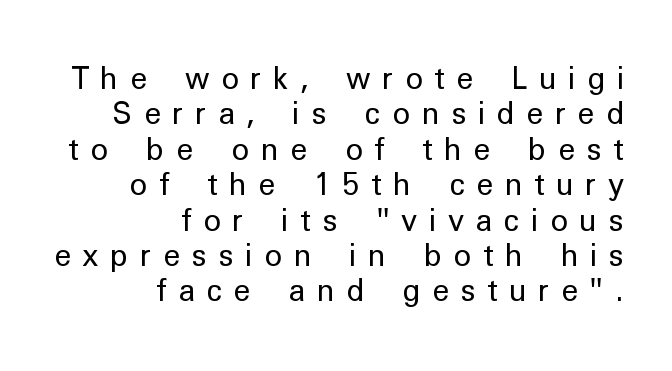
Here the glyphs are tracked loosely, breaking word shapes into spaced letters. Vertical strokes here are truly vertical. The area under the type is left untouched. Casual observation: everything's shoved over to the right.
